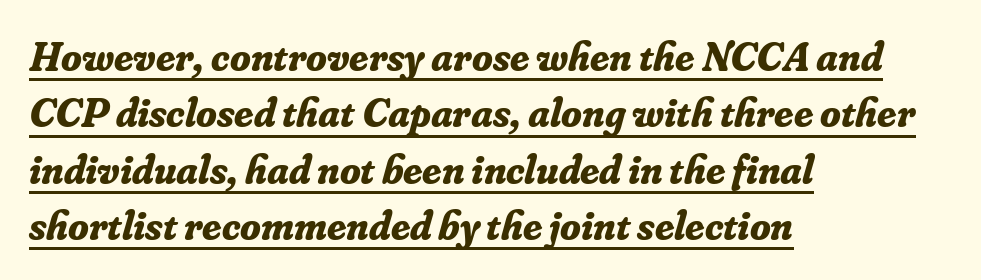
The image shows 42 px bold serif type, italic (leaning right); set left-aligned, normal line spacing (1.34x), normal letter spacing, underlined; low stroke contrast and a small x-height.
